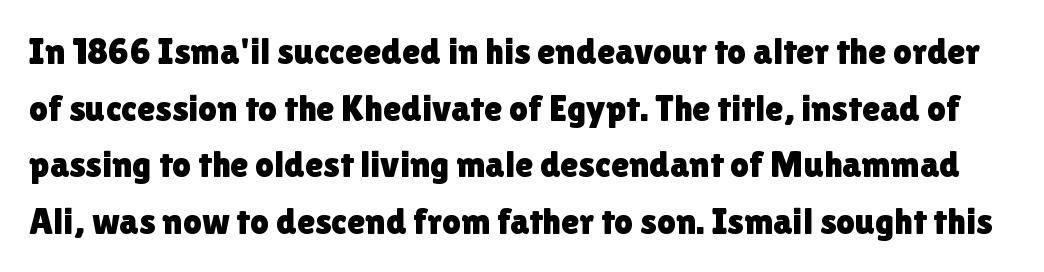
The image shows 37 px sans-serif type, upright; set normal line spacing (1.53x), normal letter spacing, not underlined; low stroke contrast and a medium x-height.
